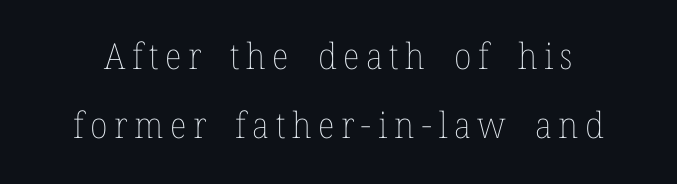
Caption: face not bold, strokes unweighted. Looks like regular typesetting: each glyph gets only the width it needs. The block of text is sparse from top to bottom, with ample space between rows. The specimen reads as upright at a glance.
